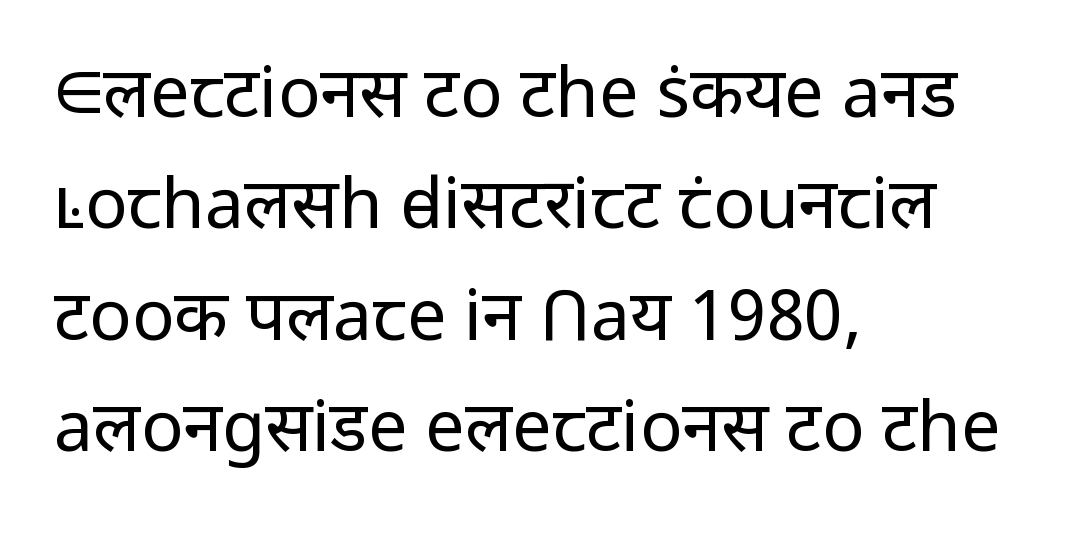
{"serif": "no", "italic": "no", "bold": "no", "weight": "regular", "width": "normal", "stroke_contrast": "low", "x_height": "medium", "monospaced": "no", "underline": "no", "align": "left", "line_spacing": "normal", "line_spacing_ratio": 1.59, "letter_spacing": "normal", "letter_spacing_em": 0.0, "glyph_px": 70}
